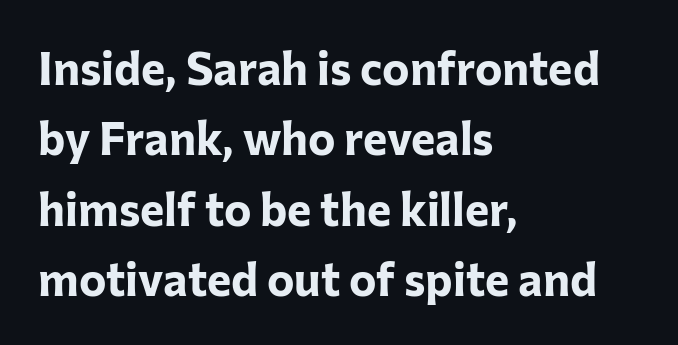
Q: Is the text bold? A: Yes.
Q: Is the text italic (slanted)? A: No, it is upright.
Q: Is the typeface a serif or a sans-serif typeface? A: Sans-serif.
Q: Is the text underlined? A: No.
Q: How is the paragraph aligned? A: Left-aligned.
Q: Is the spacing between letters normal or unusually wide? A: Normal.
Q: Is the spacing between lines tight, normal or loose? A: Normal.
Q: Width (condensed, normal, or wide)? A: Normal.
Q: Stroke contrast? A: Low.
Q: x-height? A: Medium.
Q: Monospaced? A: No.
